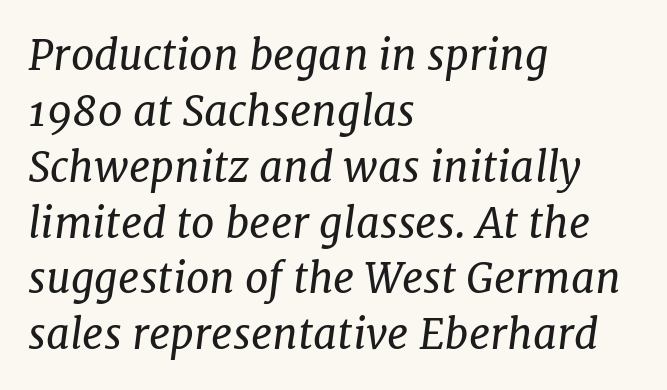
Q: Is the text bold? A: No.
Q: Is the text italic (slanted)? A: Yes, it leans right by about 7 degrees.
Q: Is the typeface a serif or a sans-serif typeface? A: Serif.
Q: Is the text underlined? A: No.
Q: How is the paragraph aligned? A: Left-aligned.
Q: Is the spacing between letters normal or unusually wide? A: Normal.
Q: Is the spacing between lines tight, normal or loose? A: Normal.
Q: Width (condensed, normal, or wide)? A: Normal.
Q: Stroke contrast? A: Low.
Q: x-height? A: Medium.
Q: Monospaced? A: No.
